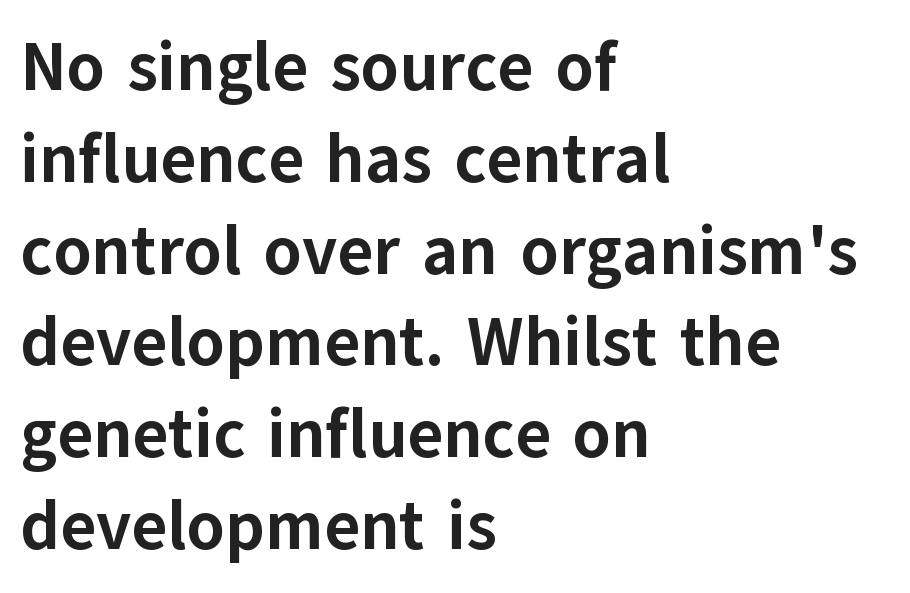
Compared with typical body copy, the letter spacing here is the same. Varying glyph widths throughout — classic text-font behaviour. Has an underline been added? It has not. In CSS terms this would be text-align: left. The type sits square on the baseline with zero lean. Observe the absence of serifs on each vertical stroke in this sample.
